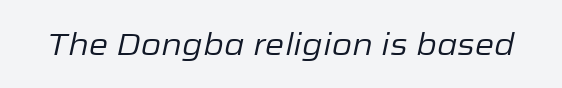
The image shows 31 px regular-weight type, italic (leaning right); set normal letter spacing, not underlined; low stroke contrast and a medium x-height.
